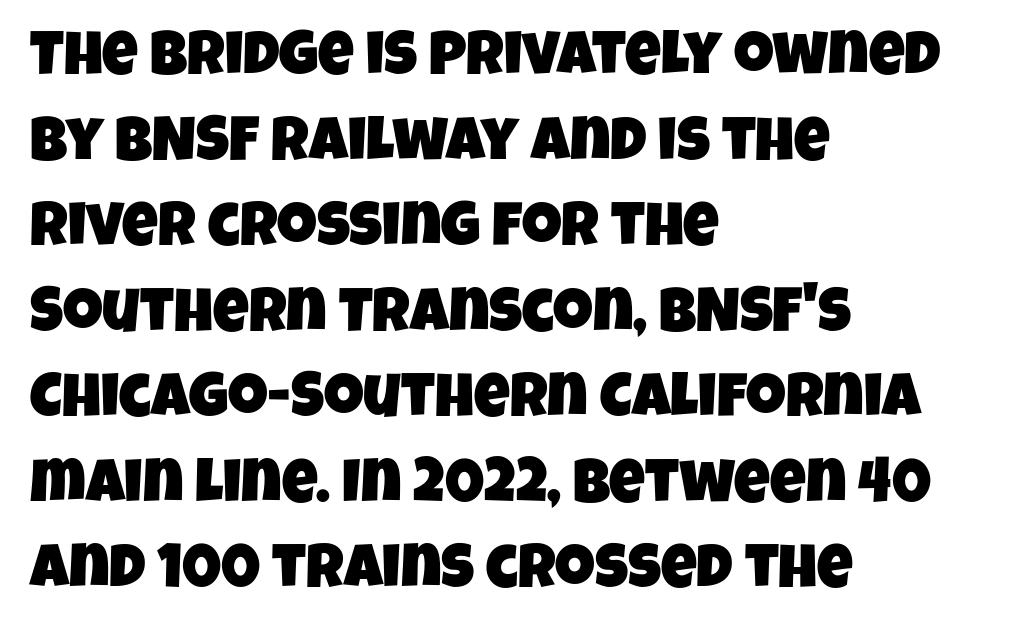
The image shows 62 px condensed sans-serif type; set left-aligned, normal line spacing (1.38x), normal letter spacing, not underlined; low stroke contrast and a large x-height.
